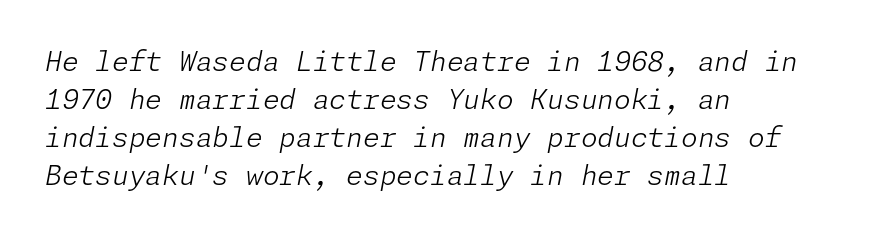
The image shows 27 px text type, italic (leaning right); set left-aligned, normal line spacing (1.41x), normal letter spacing, not underlined.
